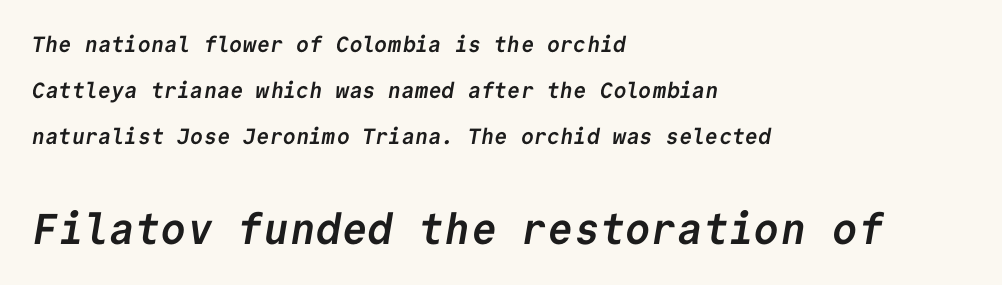
Q: Is the text bold? A: Yes.
Q: Is the typeface a serif or a sans-serif typeface? A: Sans-serif.
Q: Is the text underlined? A: No.
Q: How is the paragraph aligned? A: Left-aligned.
Q: Is the spacing between letters normal or unusually wide? A: Normal.
Q: Is the spacing between lines tight, normal or loose? A: Loose.
Q: Which block of text is set in a larger size, the first (top) or the second (bottom)? A: The second (bottom) one.
Q: Width (condensed, normal, or wide)? A: Normal.
Q: Stroke contrast? A: Low.
Q: x-height? A: Medium.
Q: Monospaced? A: Yes.
